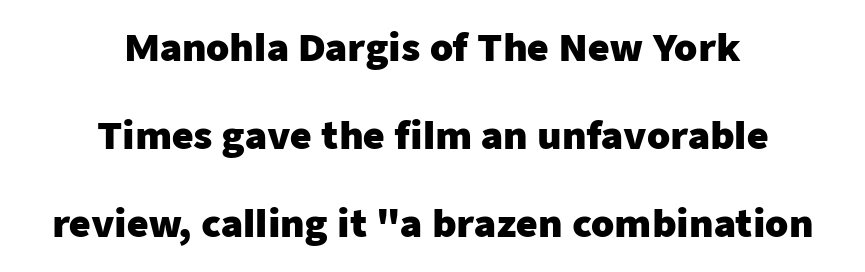
The image shows 37 px heavy sans-serif type, upright; set centered, loose line spacing (2.38x), normal letter spacing, not underlined; low stroke contrast and a medium x-height.
